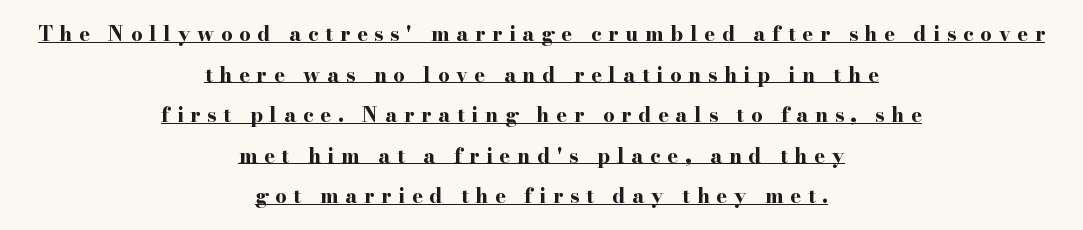
The image shows 20 px bold type, upright; set centered, loose line spacing (2.03x), unusually wide letter spacing (+0.34 em), underlined.
